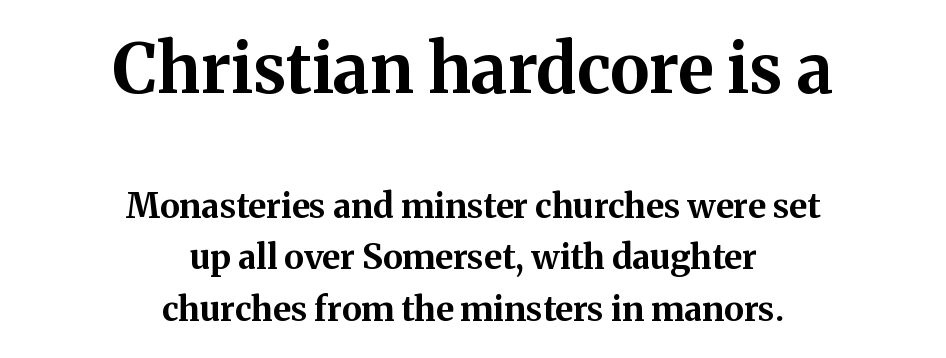
{"serif": "yes", "italic": "no", "bold": "yes", "weight": "bold", "width": "normal", "stroke_contrast": "medium", "x_height": "medium", "monospaced": "no", "underline": "no", "align": "center", "line_spacing": "normal", "line_spacing_ratio": 1.52, "letter_spacing": "normal", "letter_spacing_em": 0.0, "larger_block": "first", "size_ratio": 2.0, "glyph_px": 68}
